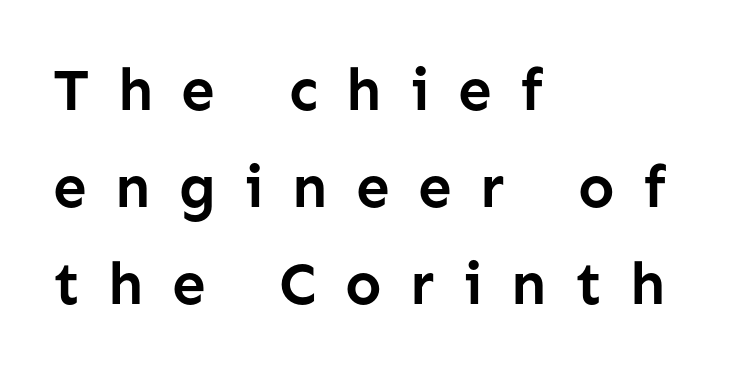
The lettering stays uniformly vertical, giving the passage a roman look. What stands out about the letter spacing? Its width — letters are far apart. Beneath every word, the page is bare. Typesetter's note: full bold, strokes at maximum text heaviness. The rendering uses a moderate line-height, typical for paragraphs. In CSS terms this would be text-align: left.
